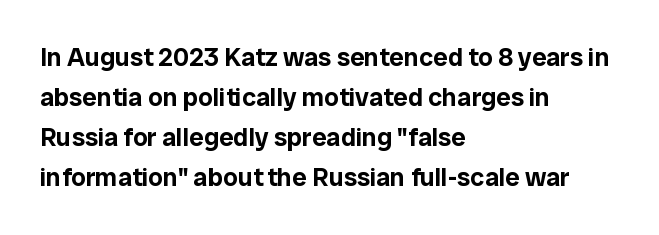
Q: Is the text italic (slanted)? A: No, it is upright.
Q: Is the text underlined? A: No.
Q: How is the paragraph aligned? A: Left-aligned.
Q: Is the spacing between letters normal or unusually wide? A: Normal.
Q: Is the spacing between lines tight, normal or loose? A: Normal.
